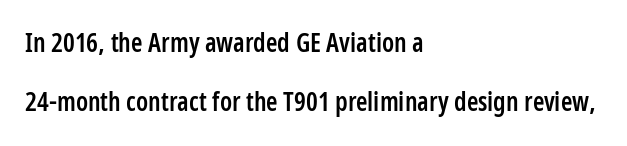
Q: Is the text bold? A: Semi-bold.
Q: Is the text italic (slanted)? A: No, it is upright.
Q: Is the text underlined? A: No.
Q: How is the paragraph aligned? A: Left-aligned.
Q: Is the spacing between letters normal or unusually wide? A: Normal.
Q: Is the spacing between lines tight, normal or loose? A: Loose.
